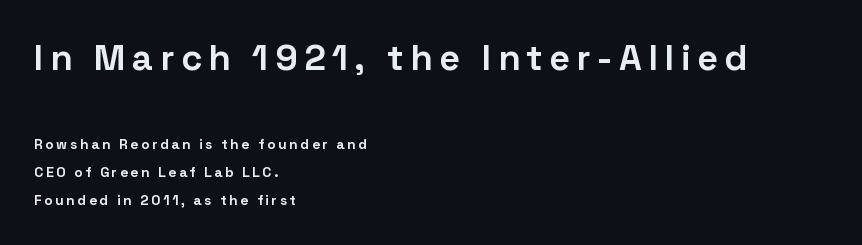
{"serif": "no", "italic": "no", "bold": "yes", "weight": "bold", "width": "normal", "stroke_contrast": "low", "x_height": "medium", "monospaced": "no", "underline": "no", "align": "left", "line_spacing": "loose", "line_spacing_ratio": 2.01, "larger_block": "first", "size_ratio": 2.57, "glyph_px": 36}
